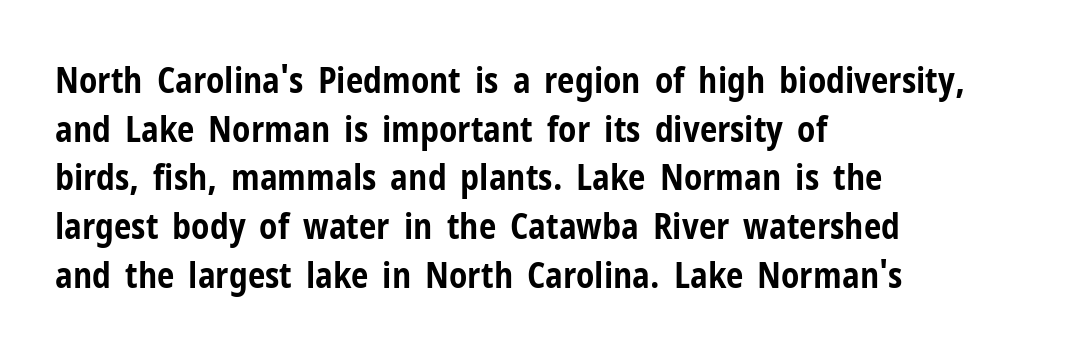
{"serif": "no", "italic": "no", "bold": "yes", "weight": "bold", "width": "condensed", "stroke_contrast": "low", "x_height": "medium", "monospaced": "no", "underline": "no", "align": "left", "line_spacing": "normal", "line_spacing_ratio": 1.39, "letter_spacing": "normal", "letter_spacing_em": 0.0, "glyph_px": 35}
